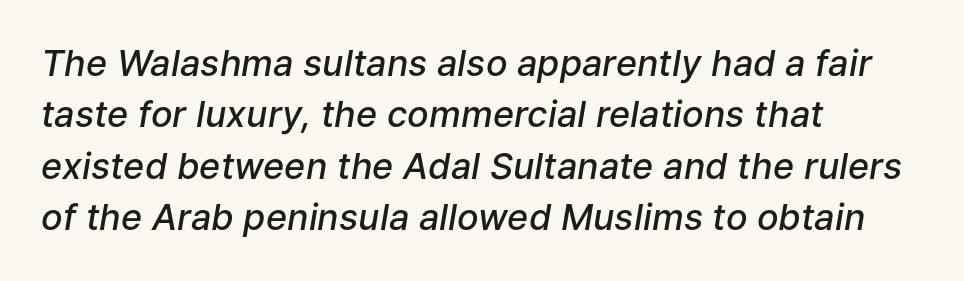
{"italic": "yes", "lean": "right", "slant_degrees": 9, "bold": "semi", "weight": "semibold", "width": "normal", "stroke_contrast": "low", "x_height": "medium", "monospaced": "no", "underline": "no", "align": "left", "line_spacing": "normal", "line_spacing_ratio": 1.43, "letter_spacing": "normal", "letter_spacing_em": 0.0, "glyph_px": 36}
